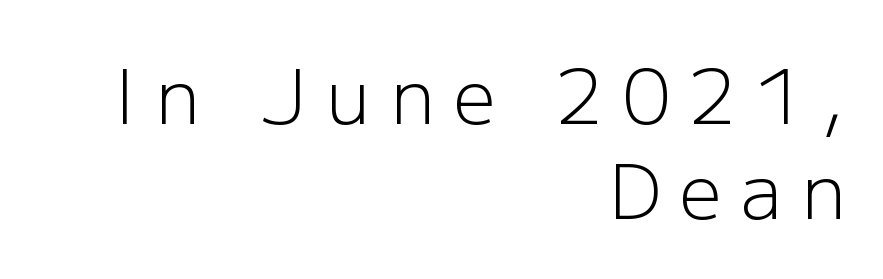
The image shows 75 px light sans-serif type, upright; set right-aligned, normal line spacing (1.27x), unusually wide letter spacing (+0.26 em), not underlined; low stroke contrast and a medium x-height.
